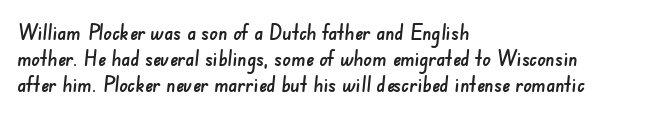
The image shows 21 px text type; set left-aligned, line spacing 1.24x, normal letter spacing, not underlined.
